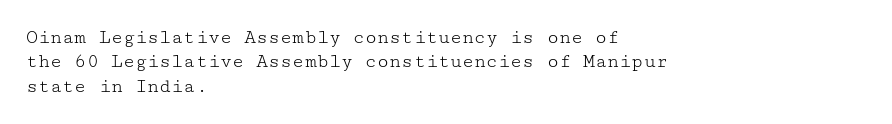
The image shows 20 px text type, upright; set left-aligned, line spacing 1.22x, normal letter spacing, not underlined.
